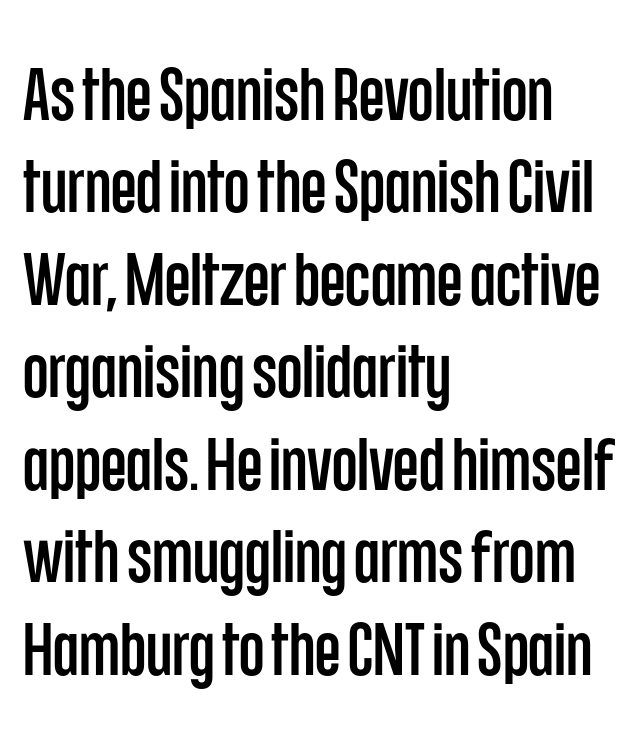
{"serif": "no", "italic": "no", "width": "condensed", "stroke_contrast": "low", "x_height": "large", "monospaced": "no", "underline": "no", "align": "left", "line_spacing": "normal", "line_spacing_ratio": 1.25, "letter_spacing": "normal", "letter_spacing_em": 0.0, "glyph_px": 74}
